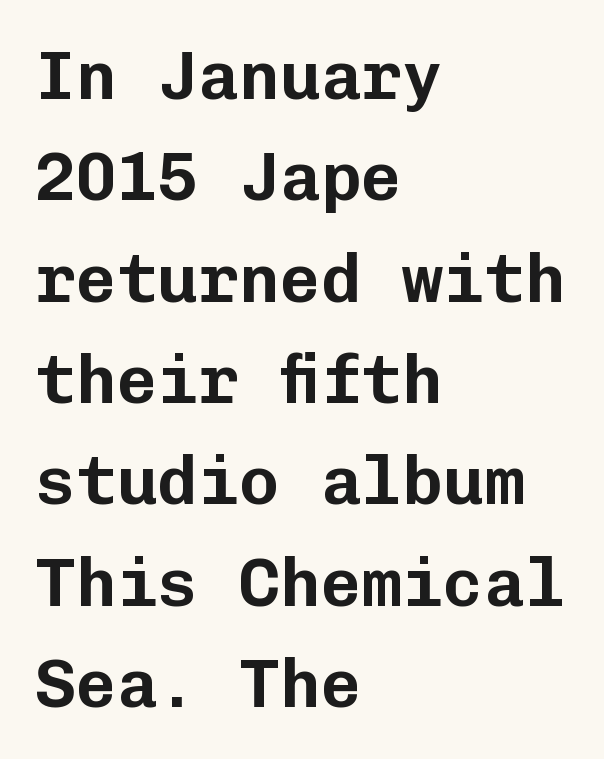
The lettering stays uniformly vertical, giving the passage a roman look. If you drew a ruler down the left edge, every line would touch it. Observe the ordinary spacing: letters are neighbours, not strangers. Think of a typewriter: that constant character pitch is what you see here.
